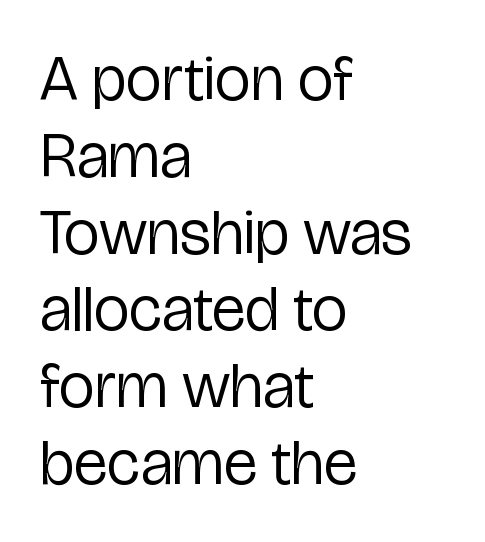
Varying glyph widths throughout — classic text-font behaviour. The characters are drawn with everyday or finer stroke widths. Upright lettering throughout. Anything drawn beneath the words? Only blank space. The compositor pushed each line to the left boundary. Each word holds together tightly as a unit, with standard inter-letter gaps.
